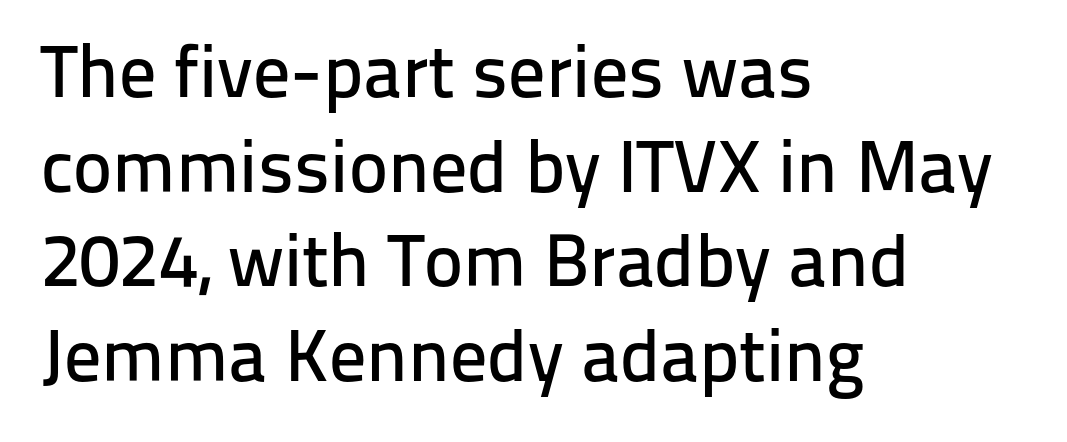
Nobody drew a line under any word here. Looks like regular typesetting: each glyph gets only the width it needs. Layout note: lines flush left. It's the straight-up-and-down kind of type. A typesetter would call this zero additional tracking.
